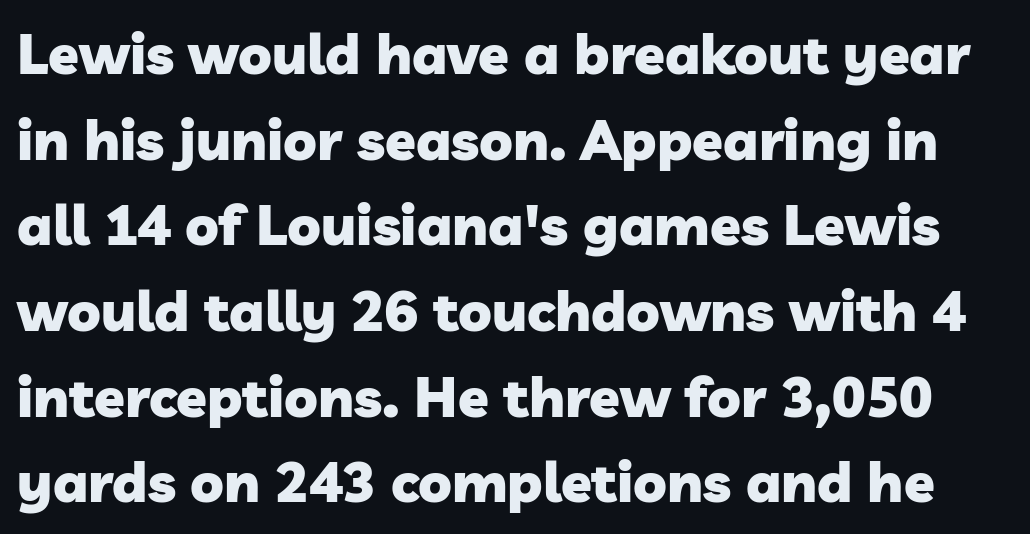
{"serif": "no", "bold": "yes", "weight": "heavy", "width": "normal", "stroke_contrast": "low", "x_height": "medium", "monospaced": "no", "underline": "no", "line_spacing": "normal", "line_spacing_ratio": 1.53, "letter_spacing": "normal", "letter_spacing_em": 0.0, "glyph_px": 56}
